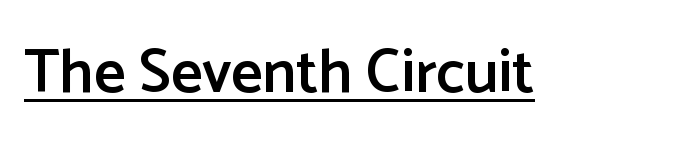
The image shows 61 px semibold sans-serif type, upright; set normal letter spacing, underlined; low stroke contrast and a medium x-height.
